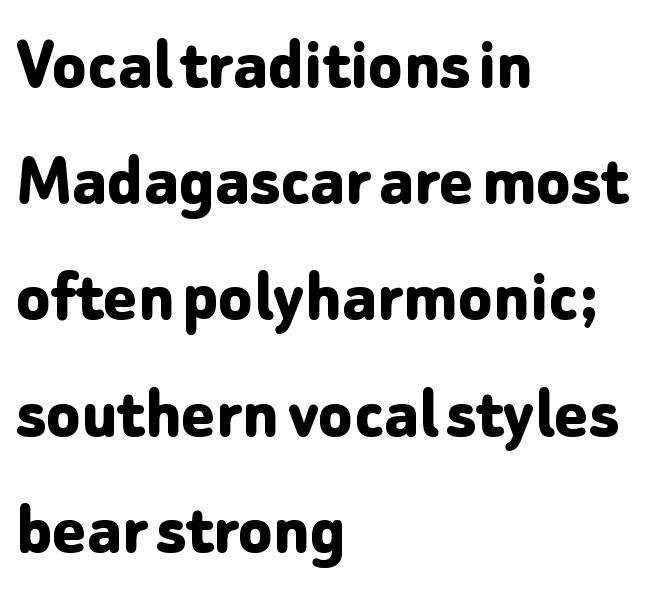
Q: Is the text bold? A: Yes.
Q: Is the text italic (slanted)? A: No, it is upright.
Q: Is the typeface a serif or a sans-serif typeface? A: Sans-serif.
Q: Is the text underlined? A: No.
Q: How is the paragraph aligned? A: Left-aligned.
Q: Is the spacing between letters normal or unusually wide? A: Normal.
Q: Is the spacing between lines tight, normal or loose? A: Normal.
Q: Width (condensed, normal, or wide)? A: Normal.
Q: Stroke contrast? A: Low.
Q: x-height? A: Medium.
Q: Monospaced? A: No.
